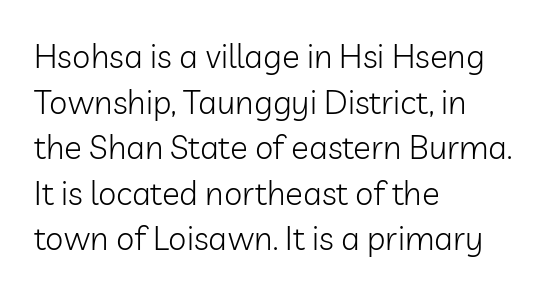
{"serif": "no", "italic": "no", "bold": "no", "weight": "light", "width": "normal", "stroke_contrast": "low", "x_height": "medium", "monospaced": "no", "underline": "no", "align": "left", "line_spacing": "normal", "line_spacing_ratio": 1.38, "letter_spacing": "normal", "letter_spacing_em": 0.0, "glyph_px": 33}
